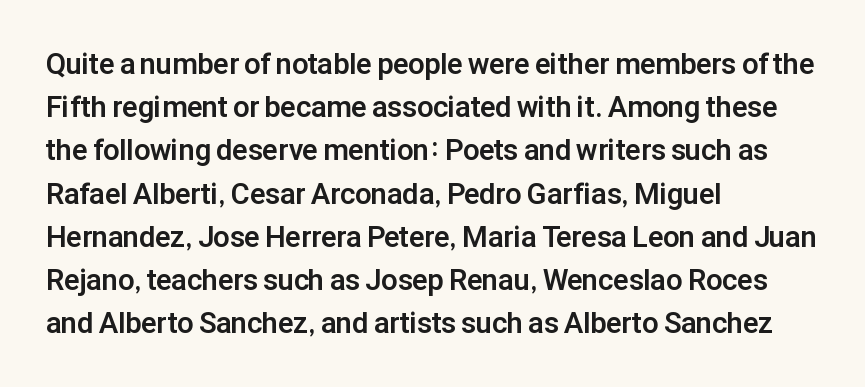
Q: Is the text bold? A: Yes.
Q: Is the text italic (slanted)? A: No, it is upright.
Q: Is the typeface a serif or a sans-serif typeface? A: Sans-serif.
Q: Is the text underlined? A: No.
Q: How is the paragraph aligned? A: Left-aligned.
Q: Is the spacing between letters normal or unusually wide? A: Normal.
Q: Is the spacing between lines tight, normal or loose? A: Normal.
Q: Width (condensed, normal, or wide)? A: Normal.
Q: Stroke contrast? A: Low.
Q: x-height? A: Medium.
Q: Monospaced? A: No.
